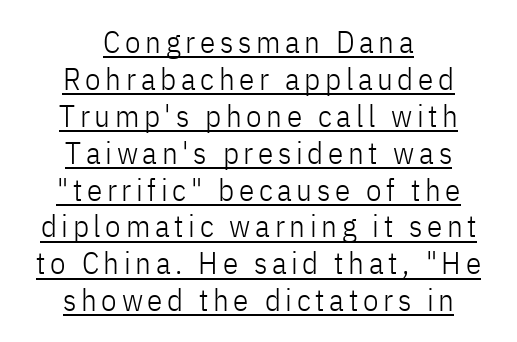
The image shows 31 px light, condensed sans-serif type, upright; set centered, line spacing 1.19x, underlined; low stroke contrast and a medium x-height.
